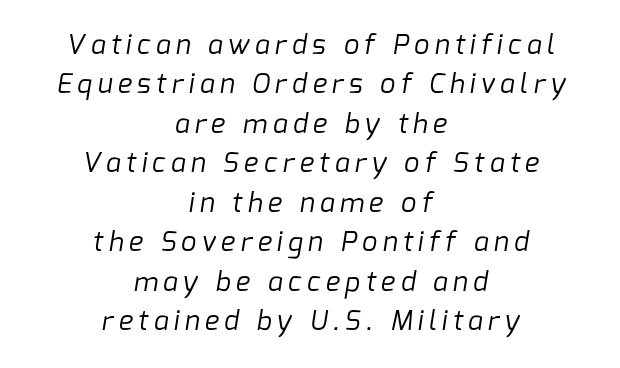
Q: Is the text bold? A: No.
Q: Is the text underlined? A: No.
Q: How is the paragraph aligned? A: Centered.
Q: Is the spacing between letters normal or unusually wide? A: Unusually wide.
Q: Is the spacing between lines tight, normal or loose? A: Normal.
